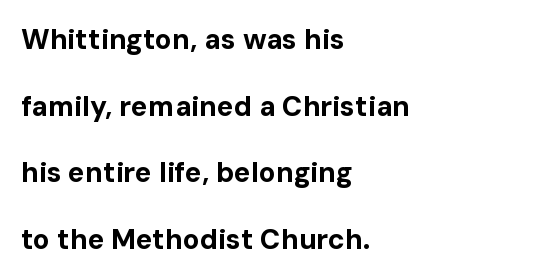
{"serif": "no", "italic": "no", "bold": "yes", "weight": "bold", "width": "normal", "stroke_contrast": "low", "x_height": "medium", "monospaced": "no", "underline": "no", "align": "left", "line_spacing": "loose", "line_spacing_ratio": 2.38, "letter_spacing": "normal", "letter_spacing_em": 0.0, "glyph_px": 28}
